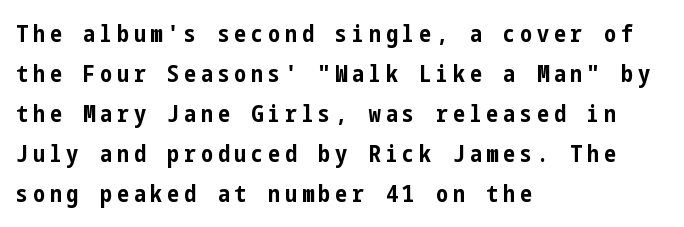
{"italic": "no", "bold": "yes", "underline": "no", "align": "left", "line_spacing": "normal", "line_spacing_ratio": 1.67, "letter_spacing": "wide", "letter_spacing_em": 0.2, "glyph_px": 24}
